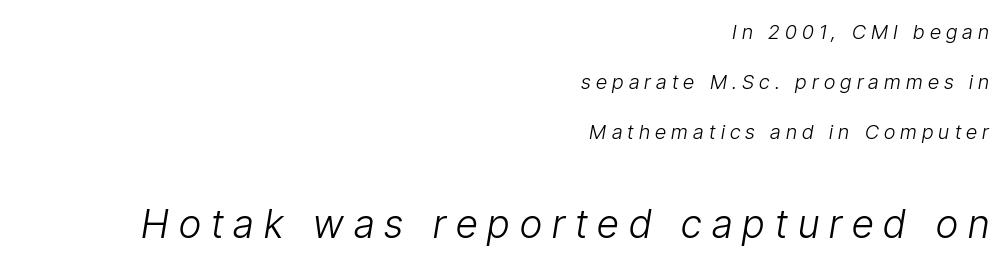
The image shows 39 px light, condensed type, italic (leaning right); set right-aligned, loose line spacing (2.49x), unusually wide letter spacing (+0.26 em), not underlined; the second (bottom) block is 1.95x larger; low stroke contrast and a medium x-height.
